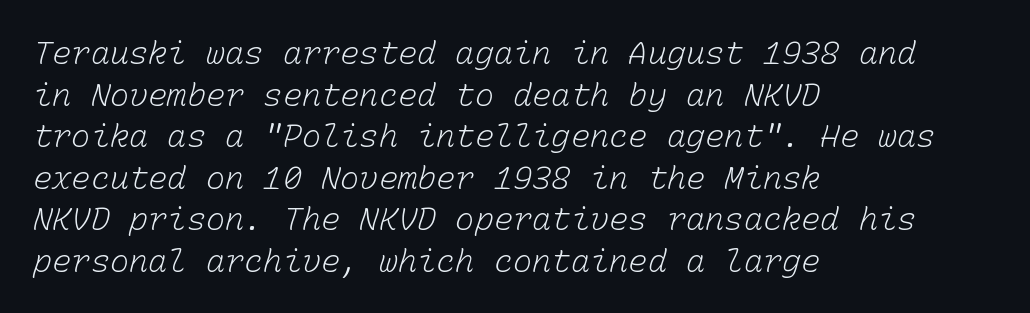
Reading down the block, your eye returns to a fixed left position each line. Students, note that the glyphs here touch the page at normal intervals. The letterforms sit at book weight or below. Rows of type keep a routine distance in the vertical direction. You could count columns in this text — the font is strictly monospaced. Quick note: underline off.
